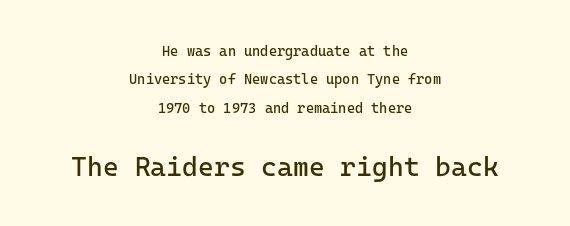
Does the copy run flush right? No — it is centered line by line. Look at the glyph heights: the lower group is clearly the bigger setting. The block of text is sparse from top to bottom, with ample space between rows. The type is set solid horizontally, with unmodified tracking.
